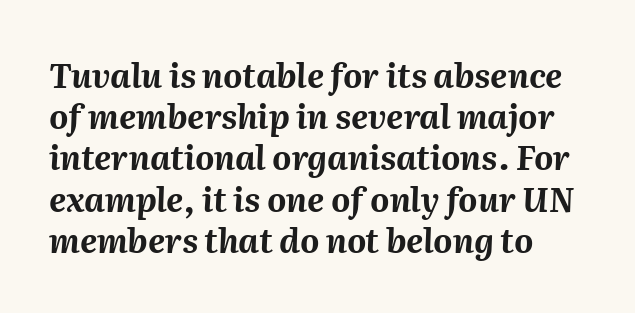
You could call the tracking neutral — neither tight nor loose. Leading matches the norm, producing a regular column. Every letter is thick-stroked: bold, no question. Spacing verdict: proportional, widths tailored to each character. The font's italic variant was chosen for this text. Bare-footed words on every line.
